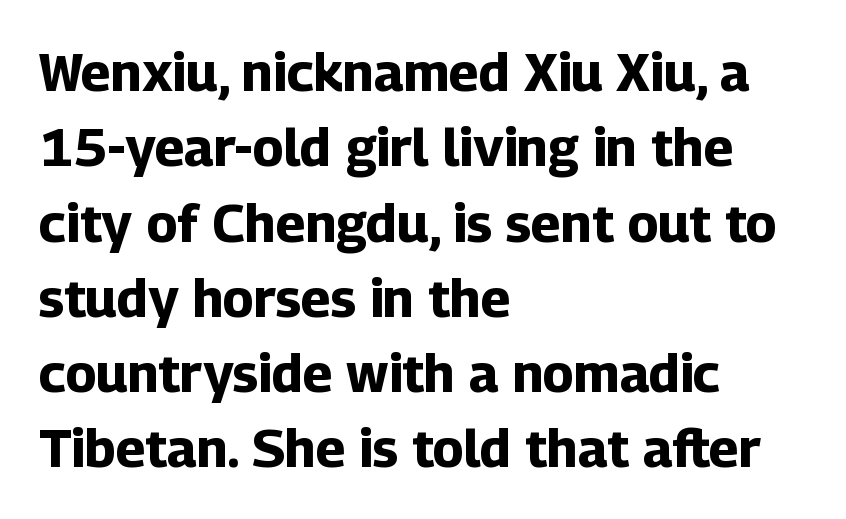
{"serif": "no", "italic": "no", "bold": "yes", "weight": "bold", "width": "normal", "stroke_contrast": "low", "x_height": "medium", "monospaced": "no", "underline": "no", "align": "left", "line_spacing": "normal", "line_spacing_ratio": 1.42, "letter_spacing": "normal", "letter_spacing_em": 0.0, "glyph_px": 53}
